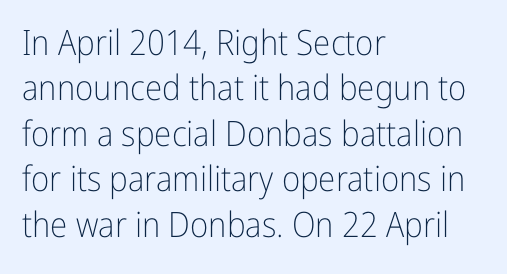
{"serif": "no", "italic": "no", "bold": "no", "weight": "light", "width": "condensed", "stroke_contrast": "low", "x_height": "medium", "monospaced": "no", "underline": "no", "align": "left", "line_spacing": "normal", "line_spacing_ratio": 1.3, "letter_spacing": "normal", "letter_spacing_em": 0.0, "glyph_px": 35}
